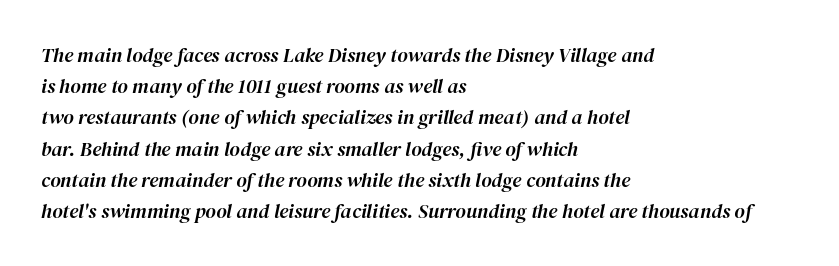
Does the lettering tilt? It does — this is italic. Rule under the text: the space is simply empty. Nothing unusual about the tracking: characters are spaced as the font intends. All the whitespace from short lines collects on the right. A normal amount of white space separates one row of letters from the next.
